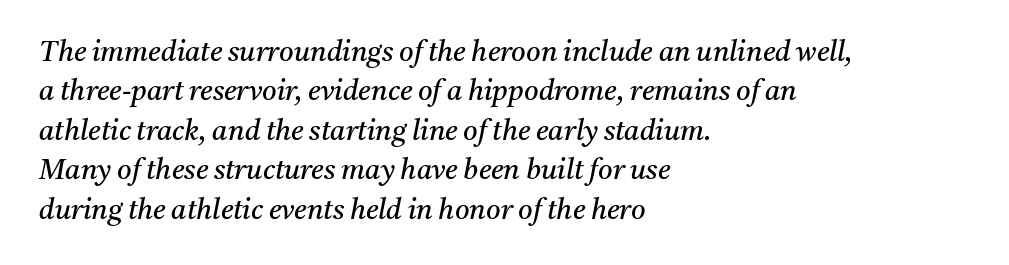
{"serif": "yes", "italic": "yes", "lean": "right", "slant_degrees": 11, "bold": "no", "weight": "regular", "width": "normal", "stroke_contrast": "medium", "x_height": "medium", "monospaced": "no", "underline": "no", "align": "left", "line_spacing": "normal", "line_spacing_ratio": 1.41, "letter_spacing": "normal", "letter_spacing_em": 0.0, "glyph_px": 28}
